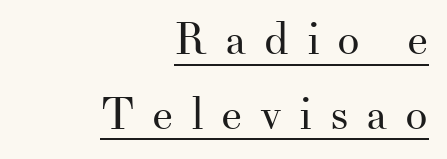
Nope, not italic — everything's standing straight. Quick note: underline on. The line-height multiplier appears to be the usual default. Does the type have serifs? Yes, each stem ends in a small foot. The paragraph has a hard right edge and a soft left edge. The rendering uses natural spacing where letterforms have individual widths.
